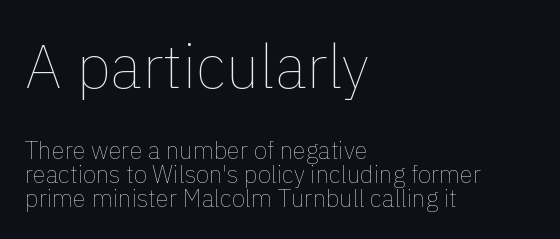
Q: Is the text bold? A: No.
Q: Is the text italic (slanted)? A: No, it is upright.
Q: Is the text underlined? A: No.
Q: How is the paragraph aligned? A: Left-aligned.
Q: Is the spacing between letters normal or unusually wide? A: Normal.
Q: Is the spacing between lines tight, normal or loose? A: Tight.
Q: Which block of text is set in a larger size, the first (top) or the second (bottom)? A: The first (top) one.
Q: Width (condensed, normal, or wide)? A: Normal.
Q: x-height? A: Medium.
Q: Monospaced? A: No.
